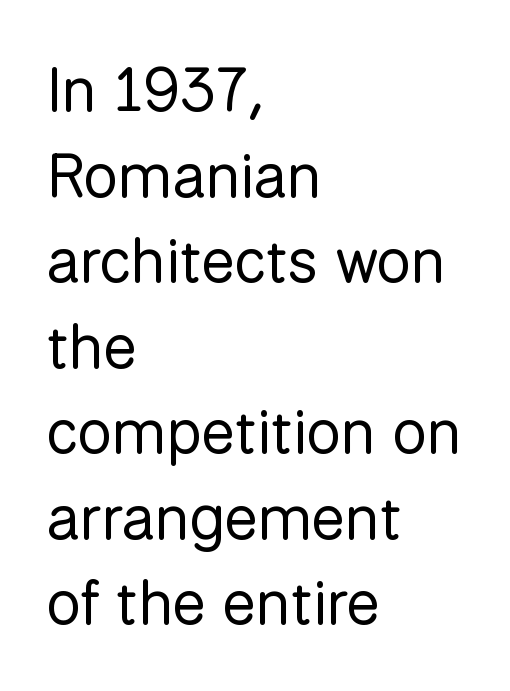
Is the letter spacing exaggerated? No — it looks like the ordinary default. Classification — sans serif. Proportional: the letters do not fall into vertical columns. The rows are spaced the way most documents space them. Is there any slant? The stems are plumb.
